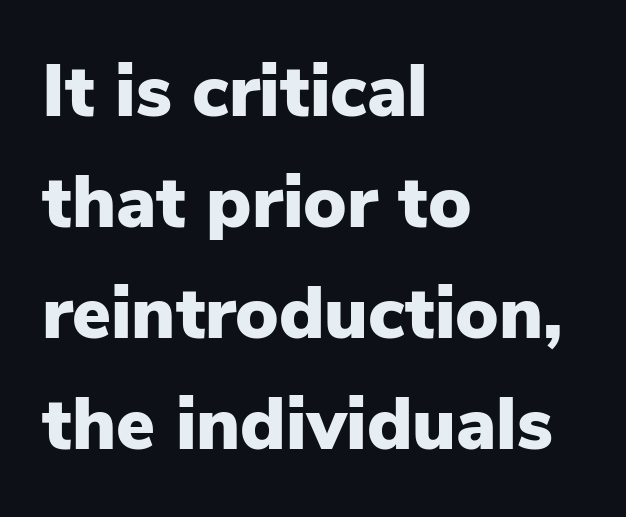
The image shows 73 px heavy sans-serif type, upright; set left-aligned, normal line spacing (1.52x), normal letter spacing, not underlined; low stroke contrast and a medium x-height.
